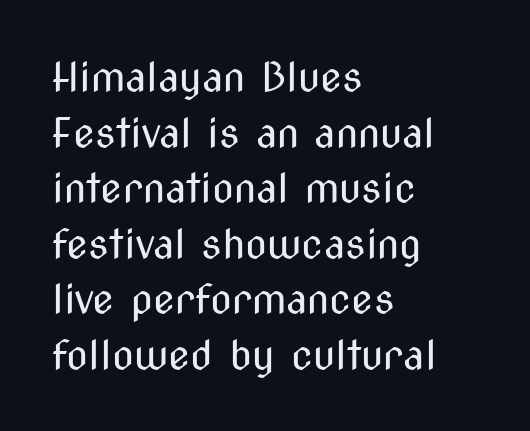
Weight: in the light-to-regular range. This rendering employs a face without finishing strokes, i.e., a sans-serif. These lines are set flush left with a ragged right edge. The letters advance in unequal steps, a hallmark of proportional type.
